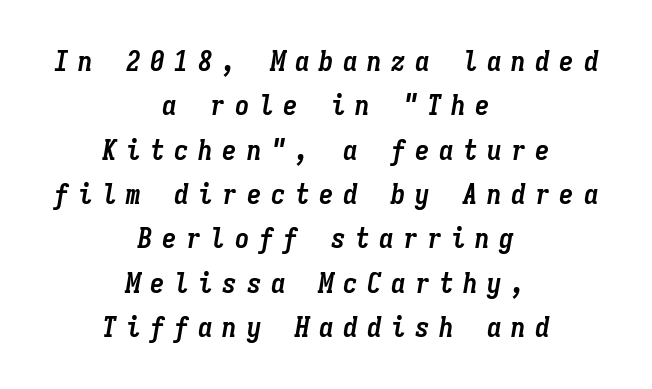
Q: Is the text bold? A: Yes.
Q: Is the text italic (slanted)? A: Yes, it leans right by about 9 degrees.
Q: Is the text underlined? A: No.
Q: How is the paragraph aligned? A: Centered.
Q: Is the spacing between letters normal or unusually wide? A: Unusually wide.
Q: Is the spacing between lines tight, normal or loose? A: Normal.
Q: Width (condensed, normal, or wide)? A: Condensed.
Q: Stroke contrast? A: Low.
Q: x-height? A: Medium.
Q: Monospaced? A: Yes.
